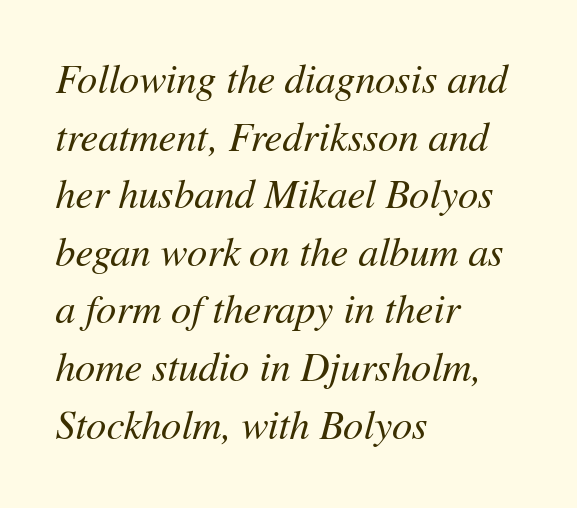
Q: Is the text bold? A: No.
Q: Is the text italic (slanted)? A: Yes, it leans right by about 11 degrees.
Q: Is the text underlined? A: No.
Q: How is the paragraph aligned? A: Left-aligned.
Q: Is the spacing between letters normal or unusually wide? A: Normal.
Q: Is the spacing between lines tight, normal or loose? A: Normal.
Q: Width (condensed, normal, or wide)? A: Normal.
Q: Stroke contrast? A: Medium.
Q: x-height? A: Medium.
Q: Monospaced? A: No.
